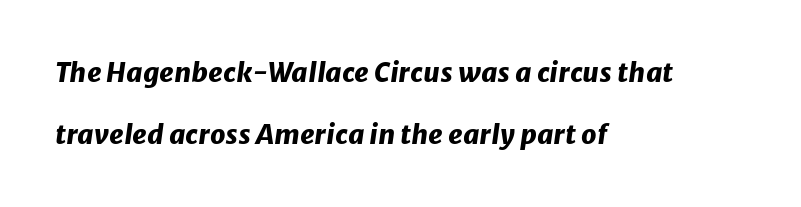
Q: Is the text bold? A: Yes.
Q: Is the text italic (slanted)? A: Yes, it leans right by about 8 degrees.
Q: Is the text underlined? A: No.
Q: How is the paragraph aligned? A: Left-aligned.
Q: Is the spacing between letters normal or unusually wide? A: Normal.
Q: Is the spacing between lines tight, normal or loose? A: Loose.
